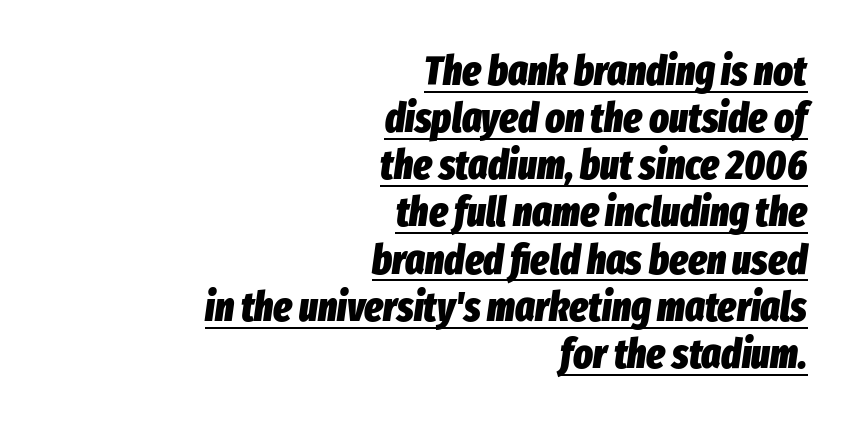
Typesetter's note: full bold, strokes at maximum text heaviness. Right-aligned paragraph, ragged on the left. The face used here has a pronounced slope to its letters. Each letter keeps its own natural width here, so spacing adapts to shape. Spacing between characters is what you'd get straight out of the box.
